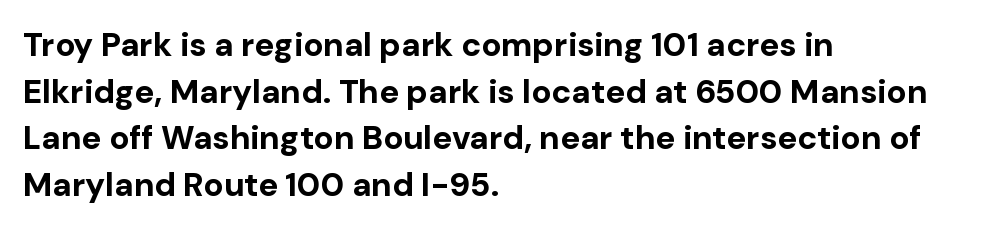
The rendering keeps characters at their native spacing. The passage is arranged the way most books set body copy — flush left. Varying glyph widths throughout — classic text-font behaviour. Typographic density is high because the face is bold.
